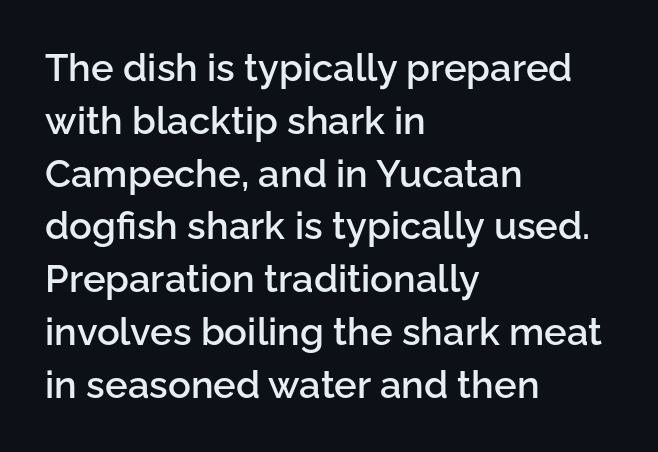
{"serif": "no", "italic": "no", "bold": "semi", "weight": "semibold", "width": "normal", "stroke_contrast": "low", "x_height": "medium", "monospaced": "no", "underline": "no", "align": "left", "line_spacing": "normal", "line_spacing_ratio": 1.39, "letter_spacing": "normal", "letter_spacing_em": 0.0, "glyph_px": 38}
